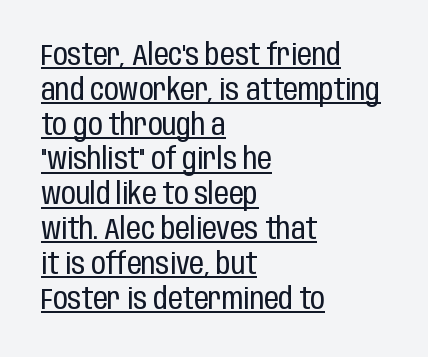
{"serif": "no", "italic": "no", "bold": "no", "weight": "regular", "width": "condensed", "stroke_contrast": "low", "x_height": "large", "monospaced": "no", "underline": "yes", "align": "left", "line_spacing_ratio": 1.2, "letter_spacing": "normal", "letter_spacing_em": 0.0, "glyph_px": 29}
